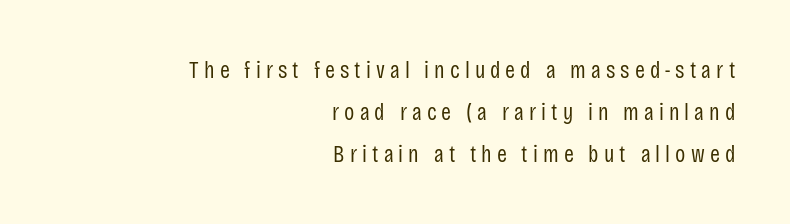
Q: Is the text bold? A: No.
Q: Is the text italic (slanted)? A: No, it is upright.
Q: Is the text underlined? A: No.
Q: How is the paragraph aligned? A: Right-aligned.
Q: Is the spacing between letters normal or unusually wide? A: Unusually wide.
